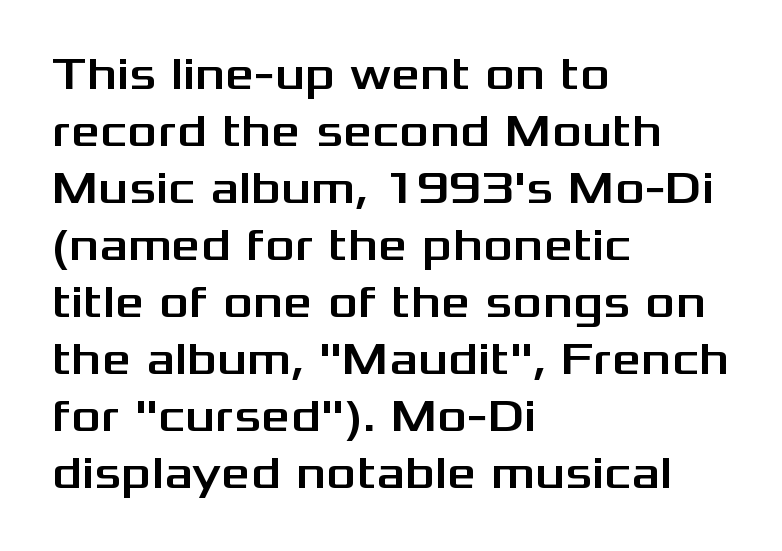
{"serif": "no", "italic": "no", "width": "wide", "stroke_contrast": "medium", "x_height": "medium", "monospaced": "no", "underline": "no", "align": "left", "line_spacing_ratio": 1.24, "letter_spacing": "normal", "letter_spacing_em": 0.0, "glyph_px": 46}
